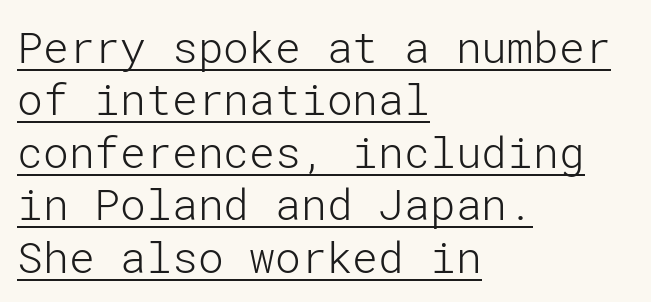
Q: Is the text bold? A: No.
Q: Is the text italic (slanted)? A: No, it is upright.
Q: Is the typeface a serif or a sans-serif typeface? A: Sans-serif.
Q: Is the text underlined? A: Yes.
Q: How is the paragraph aligned? A: Left-aligned.
Q: Is the spacing between letters normal or unusually wide? A: Normal.
Q: Width (condensed, normal, or wide)? A: Normal.
Q: Stroke contrast? A: Low.
Q: x-height? A: Medium.
